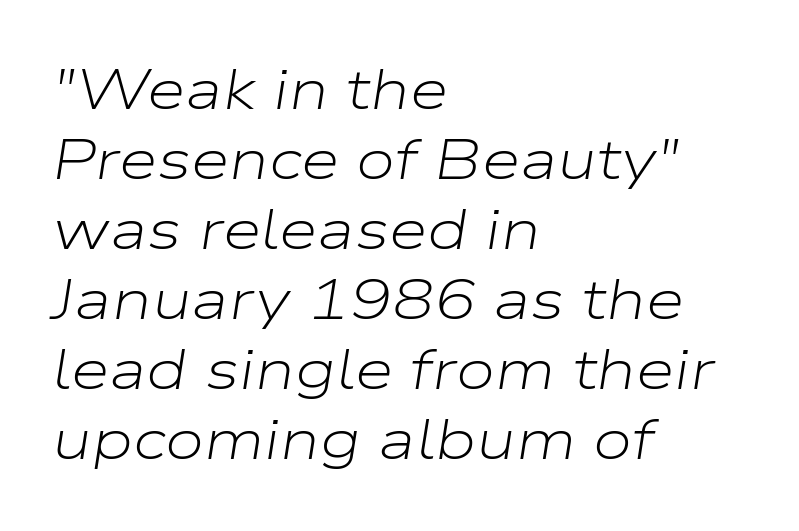
Where is the straight margin? On the left. Character widths vary here, with narrow letters taking less room than wide ones. The area under the type is left untouched. Tall strokes in this sample are angled rather than plumb. The face used here is rendered with its standard letterfit.
